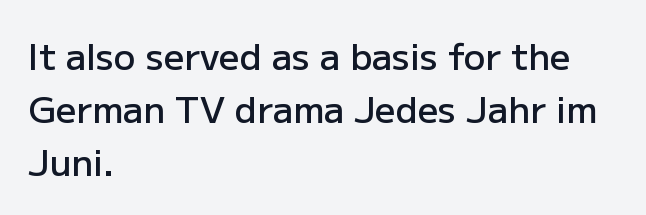
{"serif": "no", "italic": "no", "bold": "semi", "weight": "semibold", "width": "normal", "stroke_contrast": "low", "x_height": "medium", "monospaced": "no", "underline": "no", "align": "left", "line_spacing": "normal", "line_spacing_ratio": 1.47, "letter_spacing": "normal", "letter_spacing_em": 0.0, "glyph_px": 36}
